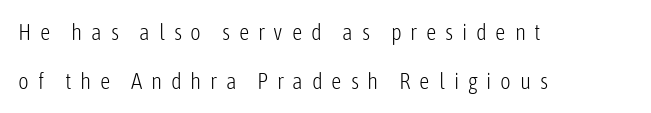
Which margin do the lines hug? The left one — the right edge is uneven. Quick note: not italic, upright. This reads as an unemphasized weight, regular at the heaviest. Descender tails drop into unmarked territory. Compared with typical body copy, the letter spacing here is much looser.
